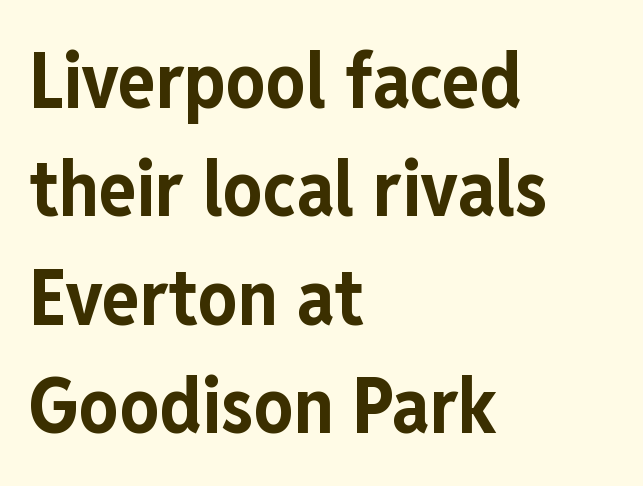
Do the characters align in a grid? No, the font is proportional. This rendering employs a face without finishing strokes, i.e., a sans-serif. A clean baseline with only descenders dipping below it. Standard letterfit; no display-style spreading of the glyphs.
